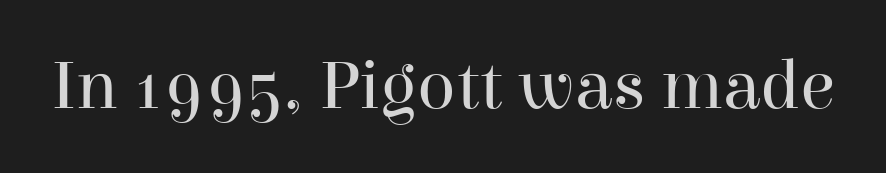
Q: Is the text bold? A: No.
Q: Is the text italic (slanted)? A: No, it is upright.
Q: Is the typeface a serif or a sans-serif typeface? A: Serif.
Q: Is the text underlined? A: No.
Q: Is the spacing between letters normal or unusually wide? A: Normal.
Q: Width (condensed, normal, or wide)? A: Normal.
Q: Stroke contrast? A: High.
Q: x-height? A: Medium.
Q: Monospaced? A: No.
